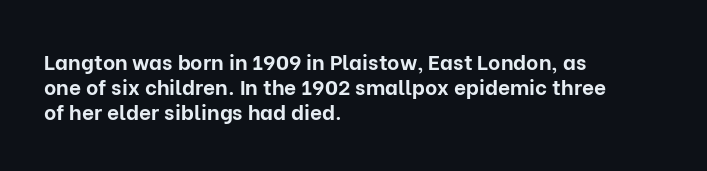
Q: Is the text bold? A: Yes.
Q: Is the text italic (slanted)? A: No, it is upright.
Q: Is the text underlined? A: No.
Q: How is the paragraph aligned? A: Left-aligned.
Q: Is the spacing between letters normal or unusually wide? A: Normal.
